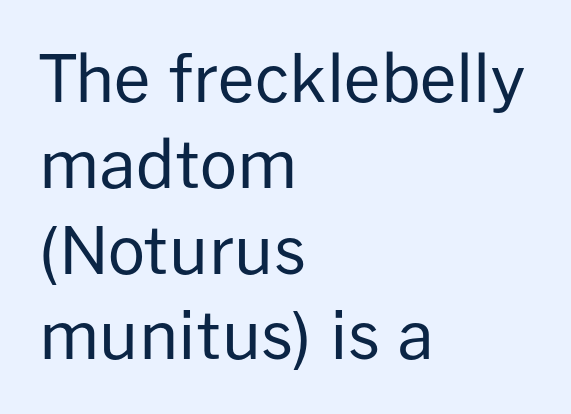
Lines of text with bare space underneath. The letters sit at their default tracking, neither squeezed nor spread. The text block is weighted toward the left margin, trailing off unevenly rightward. Counters stay open thanks to moderate or lighter strokes.
